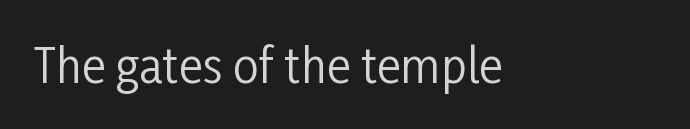
Q: Is the text bold? A: No.
Q: Is the text italic (slanted)? A: No, it is upright.
Q: Is the typeface a serif or a sans-serif typeface? A: Sans-serif.
Q: Is the text underlined? A: No.
Q: Is the spacing between letters normal or unusually wide? A: Normal.
Q: Width (condensed, normal, or wide)? A: Condensed.
Q: Stroke contrast? A: Low.
Q: x-height? A: Medium.
Q: Monospaced? A: No.
